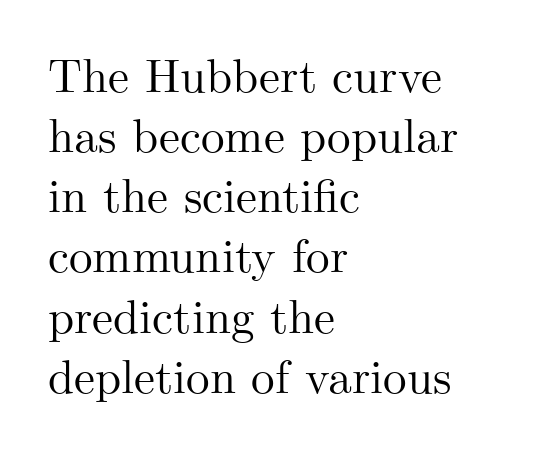
The image shows 47 px serif type, upright; set left-aligned, normal line spacing (1.28x), normal letter spacing, not underlined; medium stroke contrast and a small x-height.
